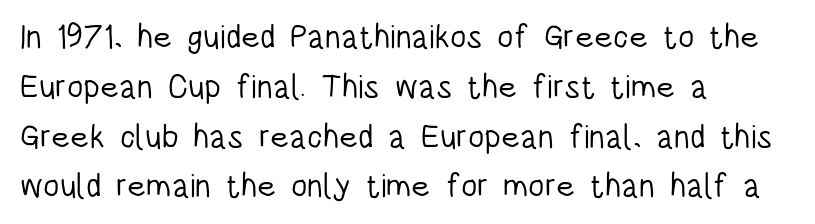
{"serif": "no", "italic": "no", "bold": "no", "weight": "light", "width": "condensed", "stroke_contrast": "low", "x_height": "large", "monospaced": "no", "underline": "no", "align": "left", "line_spacing": "normal", "line_spacing_ratio": 1.51, "letter_spacing": "normal", "letter_spacing_em": 0.0, "glyph_px": 33}
